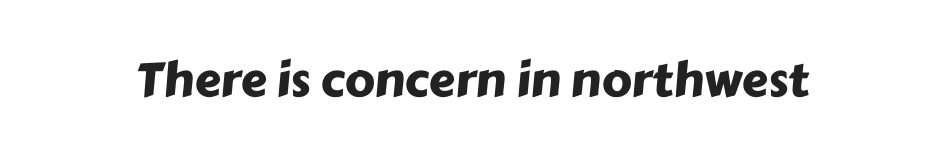
Q: Is the typeface a serif or a sans-serif typeface? A: Sans-serif.
Q: Is the text underlined? A: No.
Q: Is the spacing between letters normal or unusually wide? A: Normal.
Q: Width (condensed, normal, or wide)? A: Normal.
Q: Stroke contrast? A: Low.
Q: x-height? A: Medium.
Q: Monospaced? A: No.
